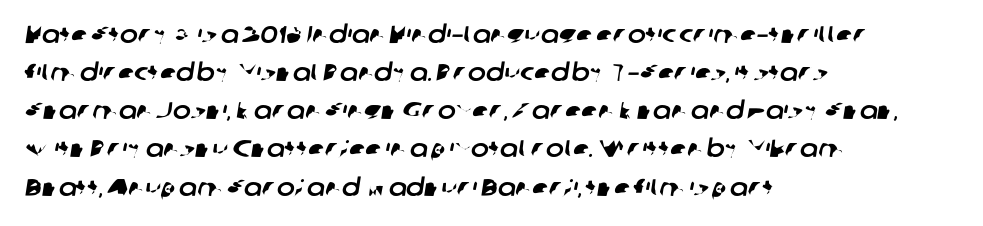
The image shows 24 px text type; set left-aligned, normal line spacing (1.59x), normal letter spacing, not underlined.
